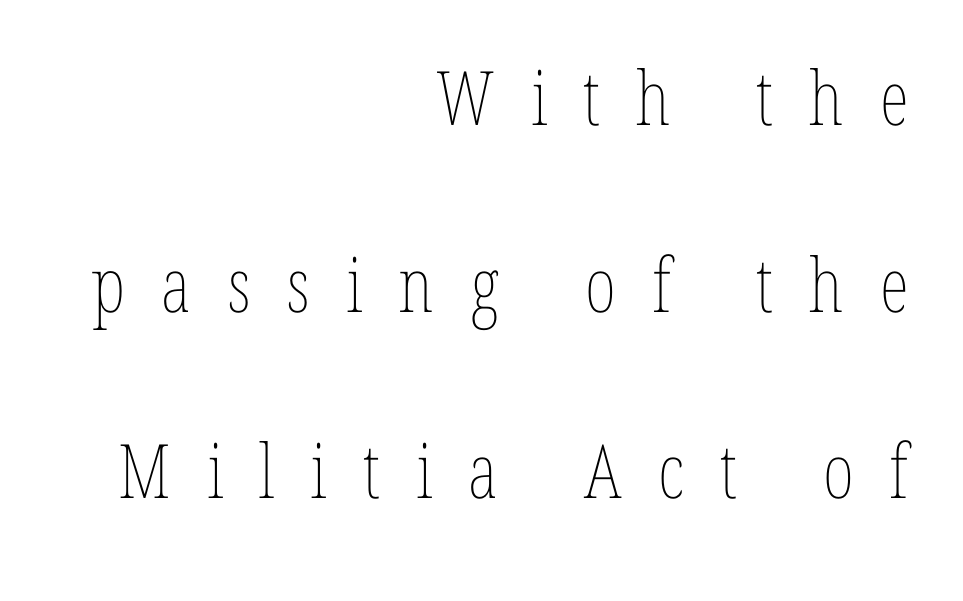
The image shows 75 px thin, condensed type, upright; set right-aligned, loose line spacing (2.49x), unusually wide letter spacing (+0.48 em), not underlined; low stroke contrast and a medium x-height.
